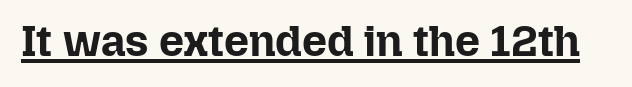
The rendering uses the underline text-decoration. Typographic density is high because the face is bold. Here the designer chose a conventional face with non-uniform glyph widths. Upright lettering throughout. The horizontal fit of the characters is conventional and even.
